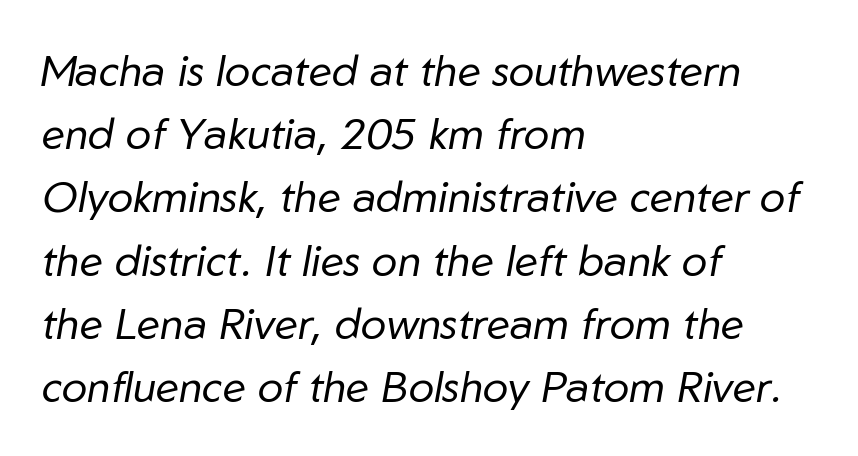
Words float on clear page, feet unadorned. Compared with a typical body face, this is equally light or lighter still. The passage shown has conventional tracking throughout. Yep, that's italic — everything's leaning.
